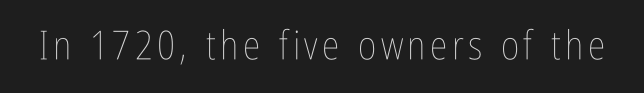
{"italic": "no", "bold": "no", "weight": "thin", "width": "condensed", "stroke_contrast": "low", "x_height": "medium", "monospaced": "no", "underline": "no", "glyph_px": 40}
